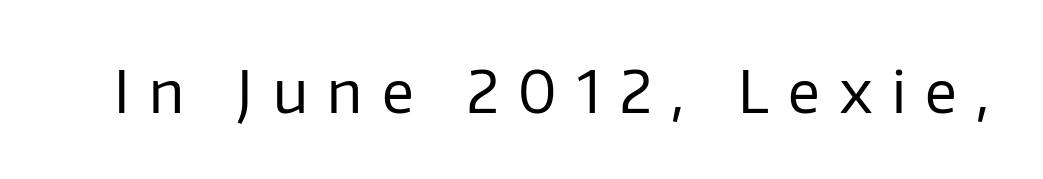
The image shows 58 px regular-weight sans-serif type, upright; set unusually wide letter spacing (+0.34 em), not underlined; low stroke contrast and a medium x-height.
